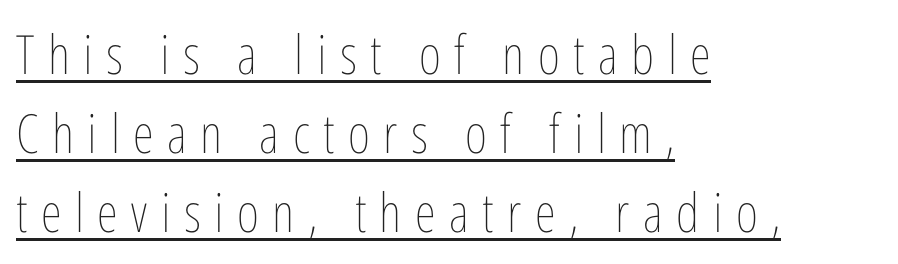
Q: Is the text bold? A: No.
Q: Is the text italic (slanted)? A: No, it is upright.
Q: Is the text underlined? A: Yes.
Q: How is the paragraph aligned? A: Left-aligned.
Q: Is the spacing between letters normal or unusually wide? A: Unusually wide.
Q: Is the spacing between lines tight, normal or loose? A: Normal.
Q: Width (condensed, normal, or wide)? A: Condensed.
Q: Stroke contrast? A: Low.
Q: x-height? A: Medium.
Q: Monospaced? A: No.
